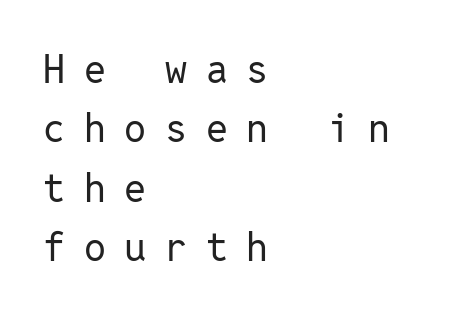
{"serif": "no", "italic": "no", "bold": "no", "weight": "regular", "width": "normal", "stroke_contrast": "low", "x_height": "medium", "monospaced": "yes", "underline": "no", "align": "left", "line_spacing": "normal", "line_spacing_ratio": 1.52, "letter_spacing": "wide", "letter_spacing_em": 0.48, "glyph_px": 39}
